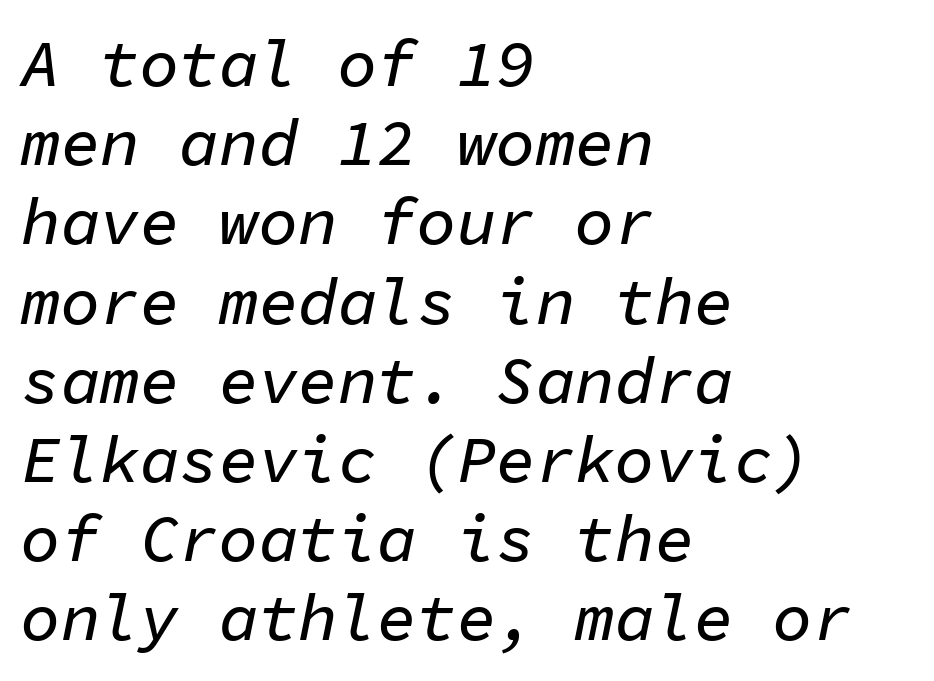
Does extra space separate the letters? No, they use regular spacing. An italicized treatment has been applied to the whole sample. Just letters on the line, the space beneath them empty. Short and long lines alike share a common starting point at left. The letters march in equal steps, a hallmark of fixed-pitch type.
